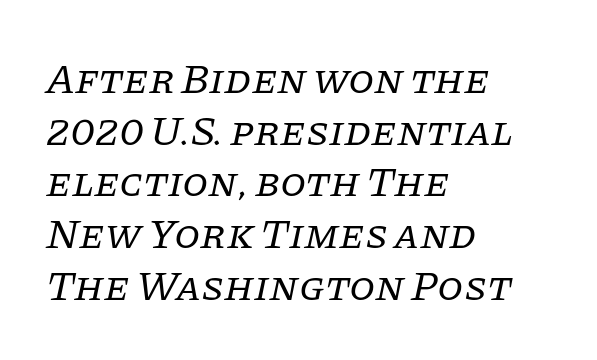
{"serif": "yes", "italic": "yes", "lean": "right", "slant_degrees": 11, "bold": "no", "weight": "regular", "width": "normal", "stroke_contrast": "low", "x_height": "large", "monospaced": "no", "underline": "no", "align": "left", "line_spacing_ratio": 1.23, "letter_spacing": "normal", "letter_spacing_em": 0.0, "glyph_px": 42}
